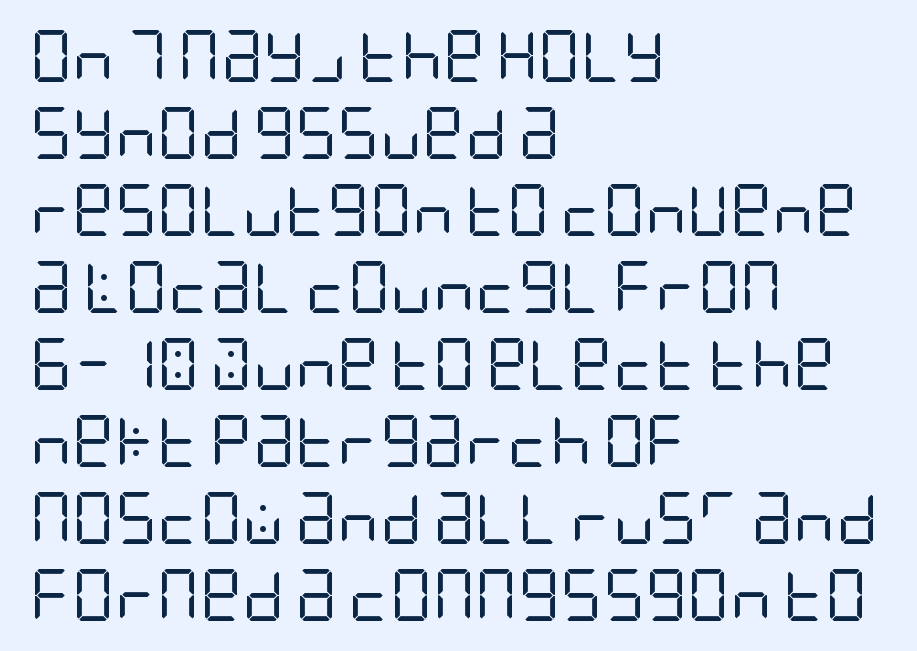
Q: Is the text bold? A: No.
Q: Is the text italic (slanted)? A: No, it is upright.
Q: Is the typeface a serif or a sans-serif typeface? A: Sans-serif.
Q: Is the text underlined? A: No.
Q: How is the paragraph aligned? A: Left-aligned.
Q: Is the spacing between letters normal or unusually wide? A: Normal.
Q: Is the spacing between lines tight, normal or loose? A: Normal.
Q: Width (condensed, normal, or wide)? A: Condensed.
Q: Stroke contrast? A: Low.
Q: x-height? A: Large.
